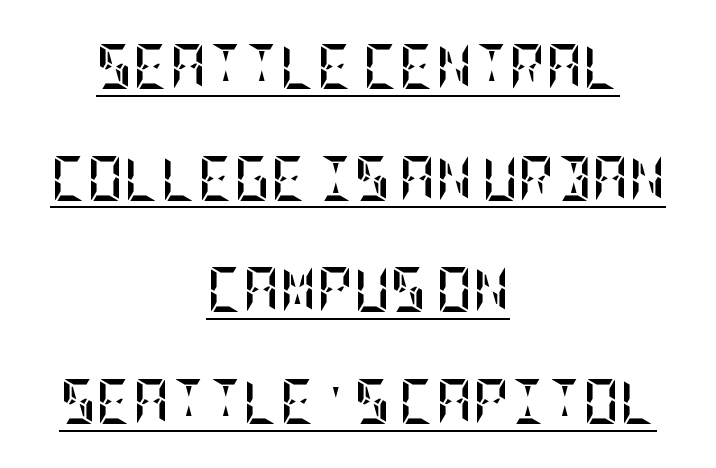
The image shows 45 px semibold, condensed type, upright; set centered, loose line spacing (2.48x), normal letter spacing, underlined; low stroke contrast and a large x-height.
